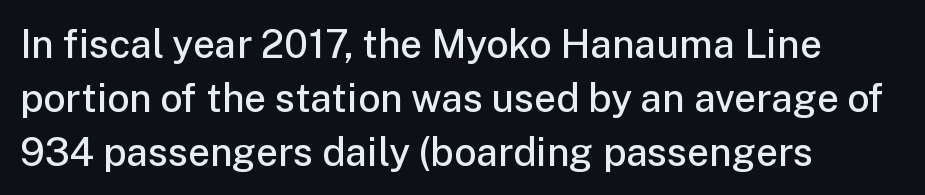
{"serif": "no", "italic": "no", "bold": "semi", "weight": "semibold", "width": "normal", "stroke_contrast": "low", "x_height": "medium", "monospaced": "no", "underline": "no", "align": "left", "line_spacing": "normal", "line_spacing_ratio": 1.38, "letter_spacing": "normal", "letter_spacing_em": 0.0, "glyph_px": 39}
